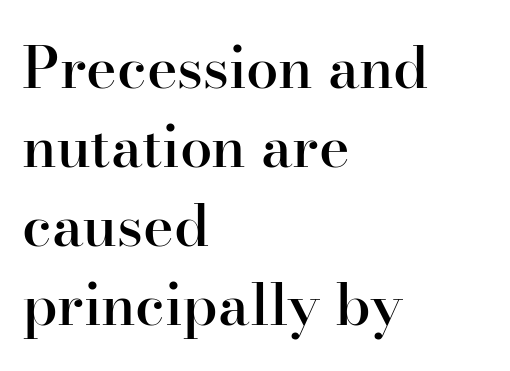
The image shows 58 px semibold serif type, upright; set left-aligned, normal line spacing (1.36x), normal letter spacing, not underlined; high stroke contrast and a small x-height.
